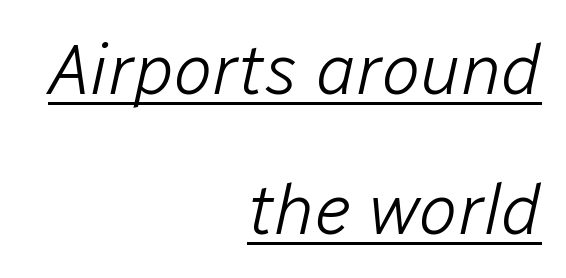
{"italic": "yes", "lean": "right", "slant_degrees": 12, "bold": "no", "weight": "light", "width": "normal", "stroke_contrast": "low", "x_height": "medium", "monospaced": "no", "underline": "yes", "align": "right", "line_spacing": "loose", "line_spacing_ratio": 1.94, "letter_spacing": "normal", "letter_spacing_em": 0.0, "glyph_px": 72}
